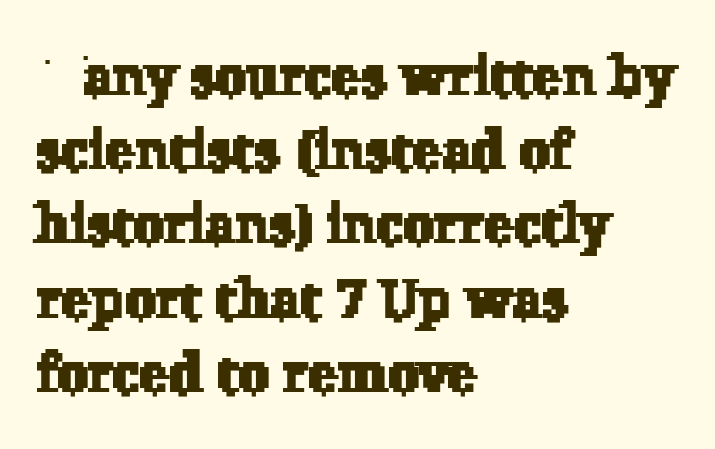
Q: Is the typeface a serif or a sans-serif typeface? A: Serif.
Q: Is the text underlined? A: No.
Q: How is the paragraph aligned? A: Left-aligned.
Q: Is the spacing between letters normal or unusually wide? A: Normal.
Q: Is the spacing between lines tight, normal or loose? A: Normal.
Q: Width (condensed, normal, or wide)? A: Normal.
Q: Stroke contrast? A: Low.
Q: x-height? A: Medium.
Q: Monospaced? A: No.
